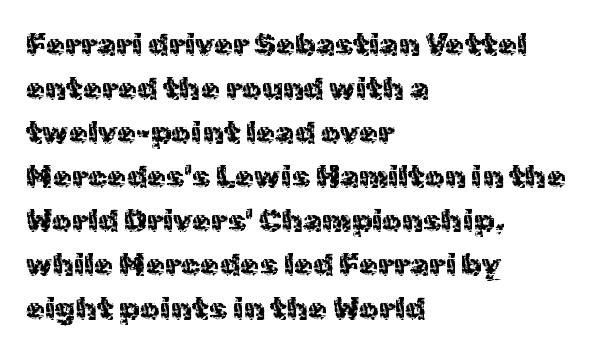
{"serif": "no", "italic": "no", "bold": "no", "weight": "regular", "width": "normal", "x_height": "medium", "monospaced": "no", "underline": "no", "align": "left", "line_spacing": "normal", "line_spacing_ratio": 1.42, "letter_spacing": "normal", "letter_spacing_em": 0.0, "glyph_px": 31}
